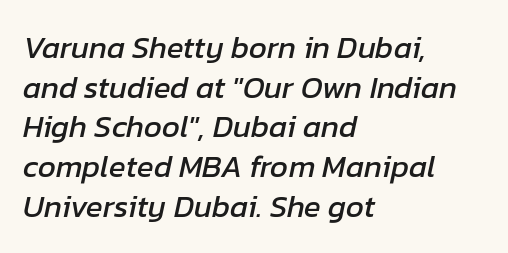
Q: Is the text italic (slanted)? A: Yes, it leans right by about 12 degrees.
Q: Is the text underlined? A: No.
Q: How is the paragraph aligned? A: Left-aligned.
Q: Is the spacing between letters normal or unusually wide? A: Normal.
Q: Is the spacing between lines tight, normal or loose? A: Normal.
Q: Width (condensed, normal, or wide)? A: Normal.
Q: Stroke contrast? A: Low.
Q: x-height? A: Medium.
Q: Monospaced? A: No.
